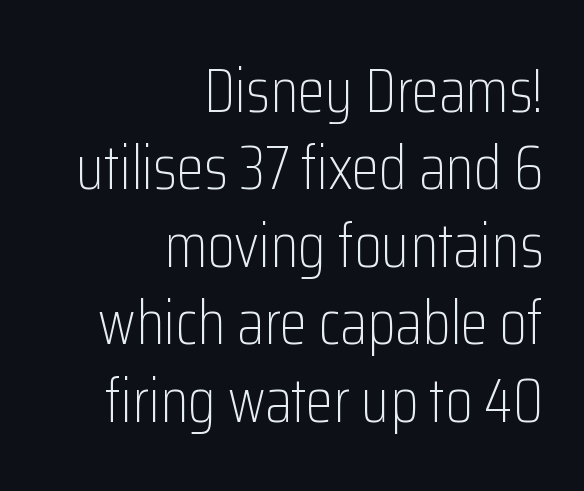
Stroke thickness stays within the range of a standard reading face or lighter. This sample uses an upright cut, with every glyph sitting square on the baseline. Regarding serifs, this sample does without them. Is the letter spacing exaggerated? No — it looks like the ordinary default. The rendering anchors every line to the right-hand side.
